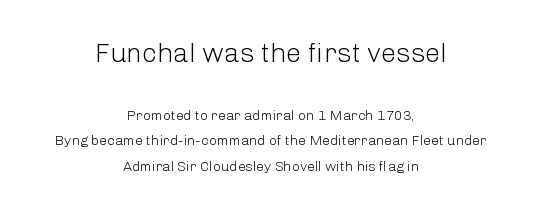
The image shows 27 px text type, upright; set centered, line spacing 1.8x, normal letter spacing, not underlined; the first (top) block is 1.93x larger.
